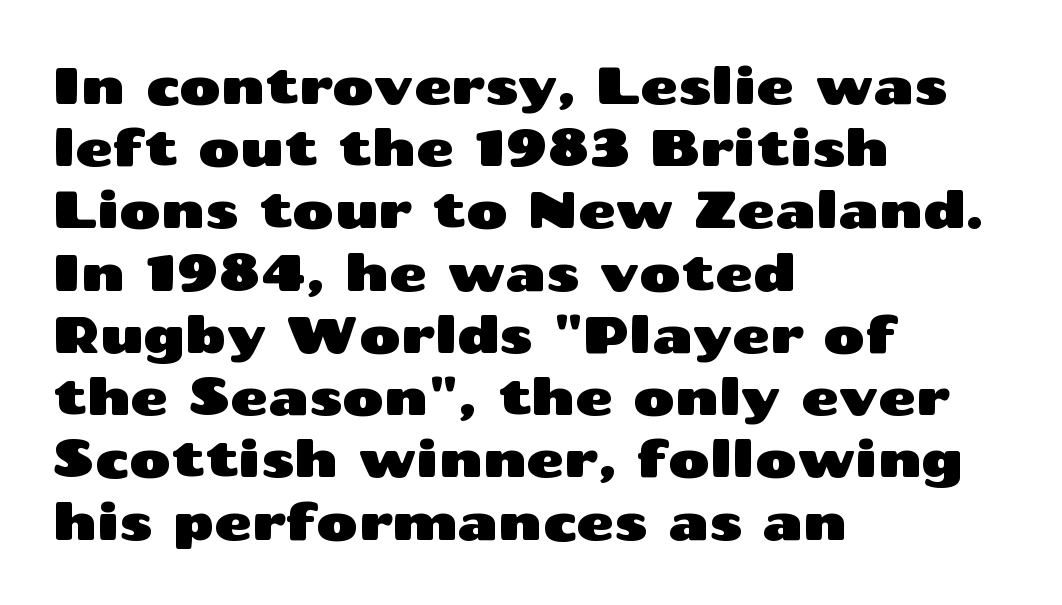
No extra tracking has been applied to these lines. When letters stand straight like this, we call the style roman or upright. Letters rest on an invisible, unmarked baseline. Is the block centered? No — it sits flush against the left margin.
